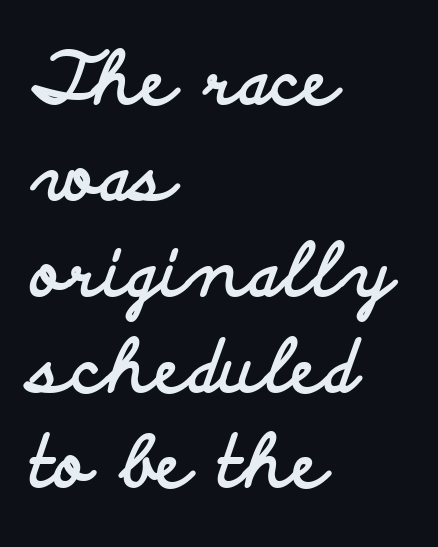
{"serif": "no", "bold": "yes", "weight": "bold", "width": "wide", "stroke_contrast": "low", "x_height": "small", "monospaced": "no", "underline": "no", "align": "left", "line_spacing": "normal", "line_spacing_ratio": 1.35, "letter_spacing": "normal", "letter_spacing_em": 0.0, "glyph_px": 71}
